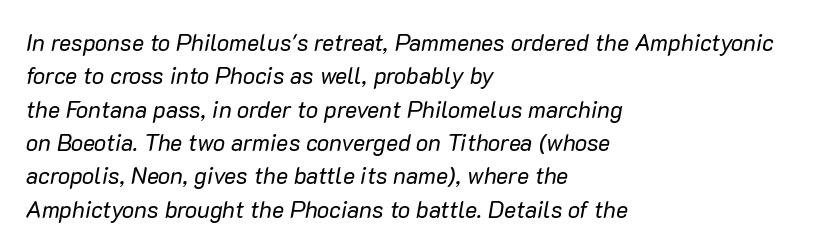
The image shows 23 px text type, italic (leaning right); set left-aligned, normal line spacing (1.45x), normal letter spacing, not underlined.
